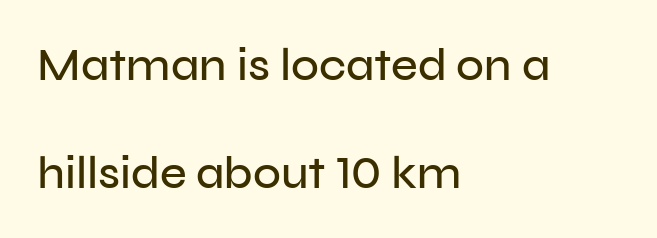
The image shows 46 px sans-serif type, upright; set left-aligned, loose line spacing (2.34x), normal letter spacing, not underlined; low stroke contrast and a medium x-height.
